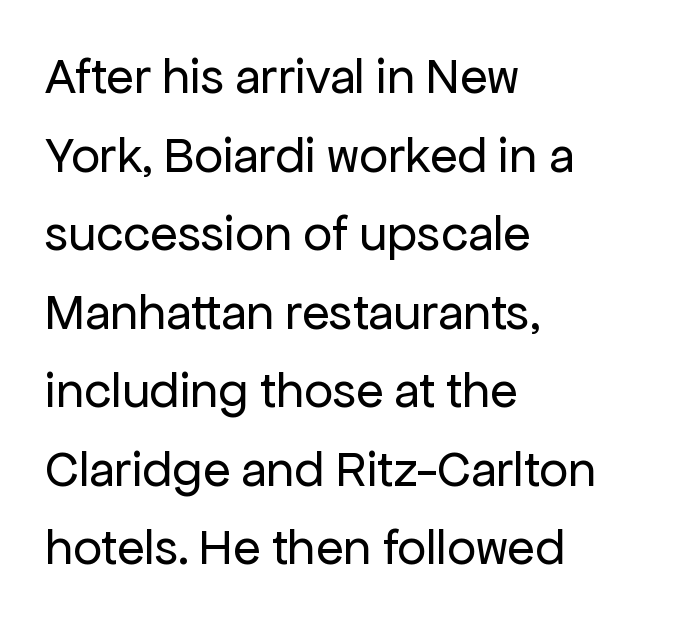
The image shows 51 px regular-weight sans-serif type, upright; set left-aligned, normal line spacing (1.54x), normal letter spacing, not underlined; low stroke contrast and a medium x-height.
